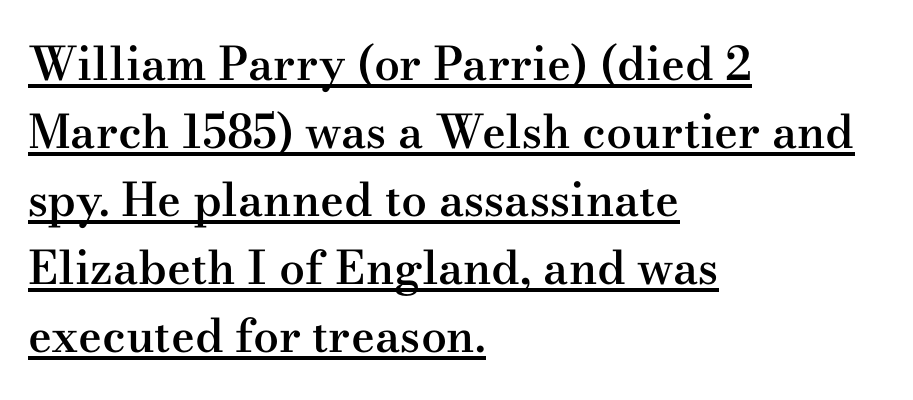
Q: Is the text bold? A: Semi-bold.
Q: Is the text italic (slanted)? A: No, it is upright.
Q: Is the typeface a serif or a sans-serif typeface? A: Serif.
Q: Is the text underlined? A: Yes.
Q: How is the paragraph aligned? A: Left-aligned.
Q: Is the spacing between letters normal or unusually wide? A: Normal.
Q: Is the spacing between lines tight, normal or loose? A: Normal.
Q: Width (condensed, normal, or wide)? A: Wide.
Q: Stroke contrast? A: Medium.
Q: x-height? A: Small.
Q: Monospaced? A: No.
